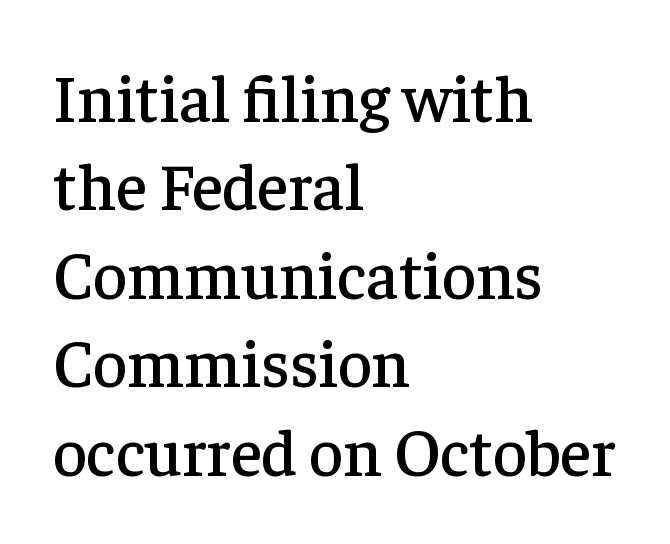
{"serif": "yes", "italic": "no", "width": "normal", "stroke_contrast": "low", "x_height": "medium", "monospaced": "no", "underline": "no", "align": "left", "line_spacing": "normal", "line_spacing_ratio": 1.34, "letter_spacing": "normal", "letter_spacing_em": 0.0, "glyph_px": 66}
